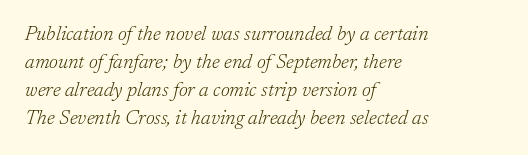
If you measured baseline to baseline, you'd find a middling distance. The tracking reads as untouched default to a designer's eye. A student would call this left alignment; a typographer would say flush left, rag right. The font sits on the lighter half of the weight spectrum, regular included. The specimen reads as italic at a glance.
